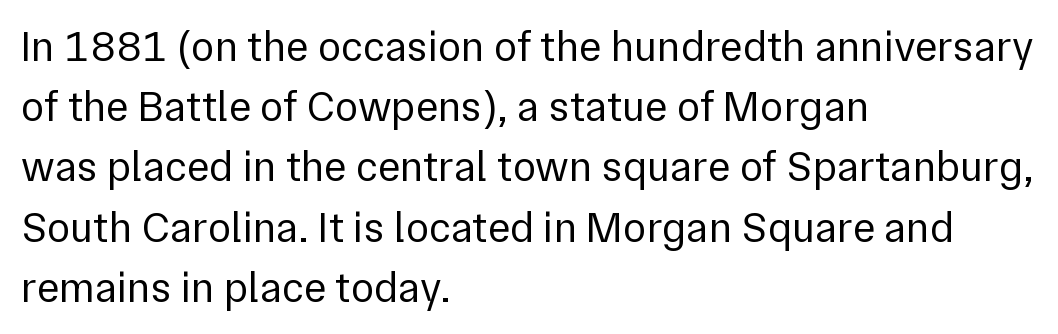
{"serif": "no", "italic": "no", "bold": "no", "weight": "regular", "width": "normal", "stroke_contrast": "low", "x_height": "medium", "monospaced": "no", "underline": "no", "align": "left", "line_spacing": "normal", "line_spacing_ratio": 1.4, "letter_spacing": "normal", "letter_spacing_em": 0.0, "glyph_px": 43}
